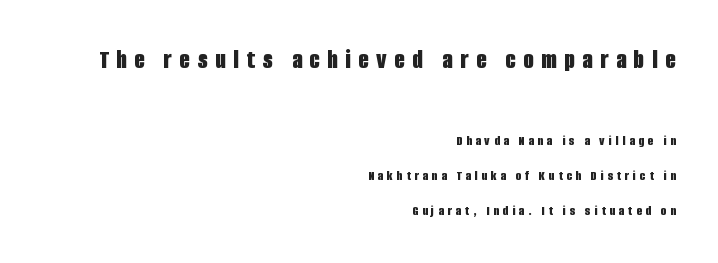
Note: larger setting up top, smaller setting below. Which margin do the lines hug? The right one — the left edge is uneven. Bare-footed words on every line. Posture: vertical. These lines stand farther apart than default settings would place them.
